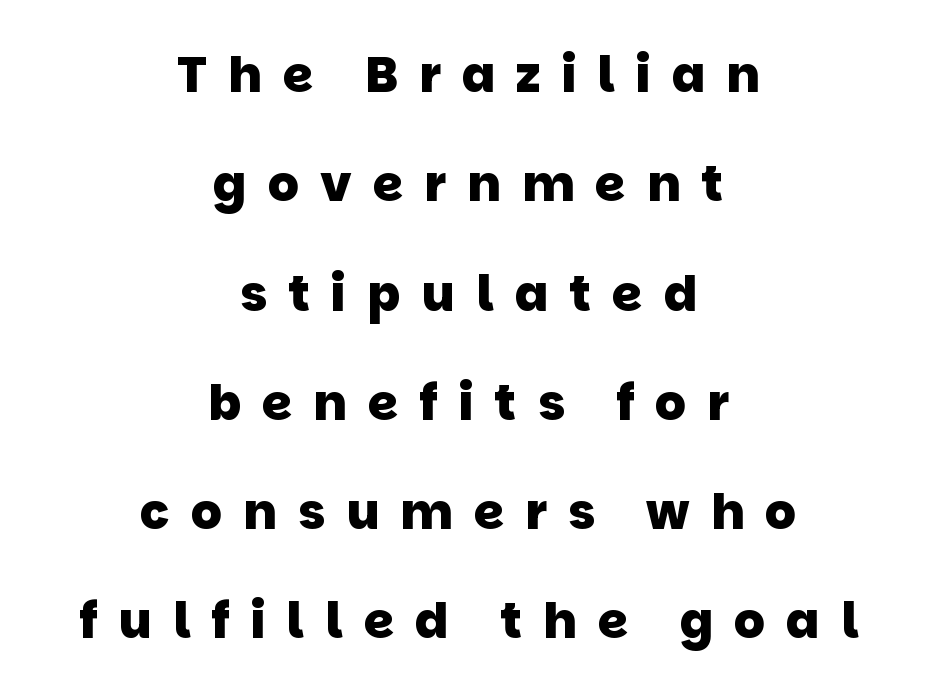
Q: Is the text bold? A: Yes.
Q: Is the typeface a serif or a sans-serif typeface? A: Sans-serif.
Q: Is the text underlined? A: No.
Q: How is the paragraph aligned? A: Centered.
Q: Is the spacing between letters normal or unusually wide? A: Unusually wide.
Q: Is the spacing between lines tight, normal or loose? A: Loose.
Q: Width (condensed, normal, or wide)? A: Normal.
Q: Stroke contrast? A: Low.
Q: x-height? A: Large.
Q: Monospaced? A: No.
